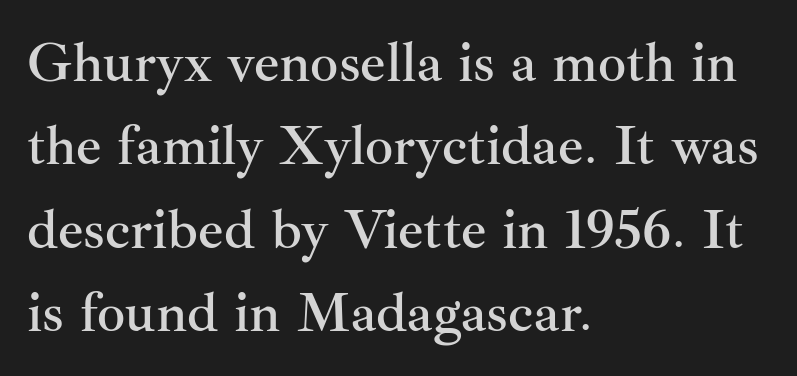
Q: Is the text italic (slanted)? A: No, it is upright.
Q: Is the typeface a serif or a sans-serif typeface? A: Serif.
Q: Is the text underlined? A: No.
Q: How is the paragraph aligned? A: Left-aligned.
Q: Is the spacing between letters normal or unusually wide? A: Normal.
Q: Is the spacing between lines tight, normal or loose? A: Normal.
Q: Width (condensed, normal, or wide)? A: Normal.
Q: Stroke contrast? A: Medium.
Q: x-height? A: Small.
Q: Monospaced? A: No.
